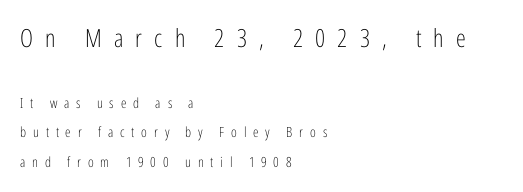
{"italic": "no", "bold": "no", "underline": "no", "align": "left", "line_spacing": "loose", "line_spacing_ratio": 2.11, "letter_spacing": "wide", "letter_spacing_em": 0.49, "larger_block": "first", "size_ratio": 1.79, "glyph_px": 25}
